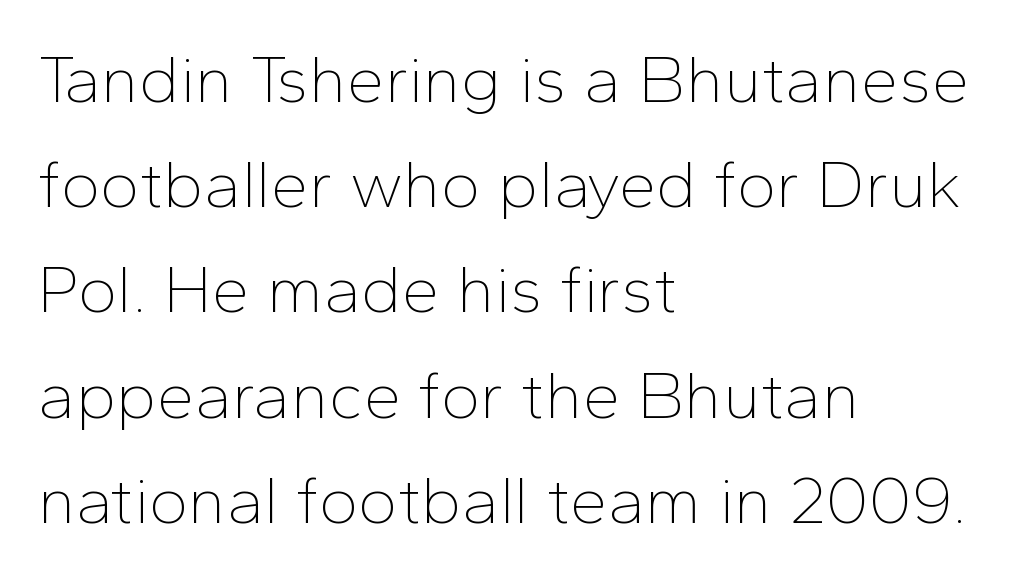
Q: Is the text bold? A: No.
Q: Is the text italic (slanted)? A: No, it is upright.
Q: Is the typeface a serif or a sans-serif typeface? A: Sans-serif.
Q: Is the text underlined? A: No.
Q: How is the paragraph aligned? A: Left-aligned.
Q: Is the spacing between letters normal or unusually wide? A: Normal.
Q: Is the spacing between lines tight, normal or loose? A: Normal.
Q: Width (condensed, normal, or wide)? A: Normal.
Q: Stroke contrast? A: Low.
Q: x-height? A: Medium.
Q: Monospaced? A: No.
